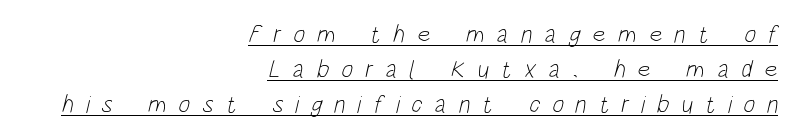
Q: Is the text bold? A: No.
Q: Is the text underlined? A: Yes.
Q: How is the paragraph aligned? A: Right-aligned.
Q: Is the spacing between letters normal or unusually wide? A: Unusually wide.
Q: Is the spacing between lines tight, normal or loose? A: Normal.
